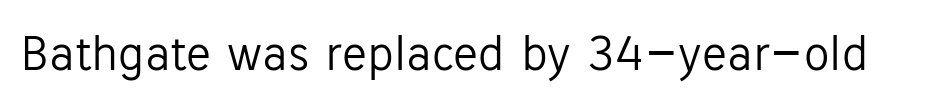
Q: Is the text bold? A: No.
Q: Is the text italic (slanted)? A: No, it is upright.
Q: Is the typeface a serif or a sans-serif typeface? A: Sans-serif.
Q: Is the text underlined? A: No.
Q: Is the spacing between letters normal or unusually wide? A: Normal.
Q: Width (condensed, normal, or wide)? A: Normal.
Q: Stroke contrast? A: Low.
Q: x-height? A: Medium.
Q: Monospaced? A: No.
